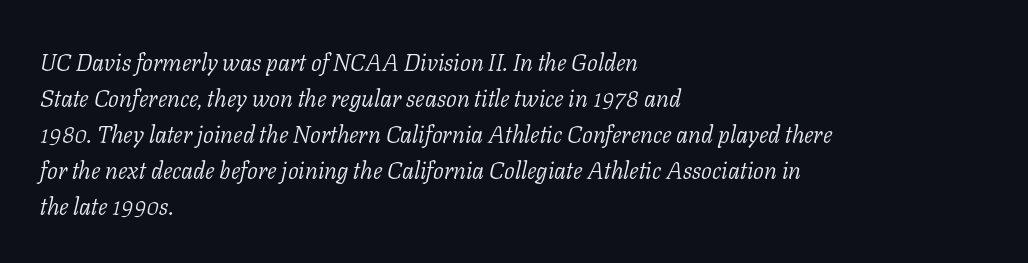
The image shows 24 px text type, italic (leaning right); set left-aligned, normal line spacing (1.5x), normal letter spacing, not underlined.
